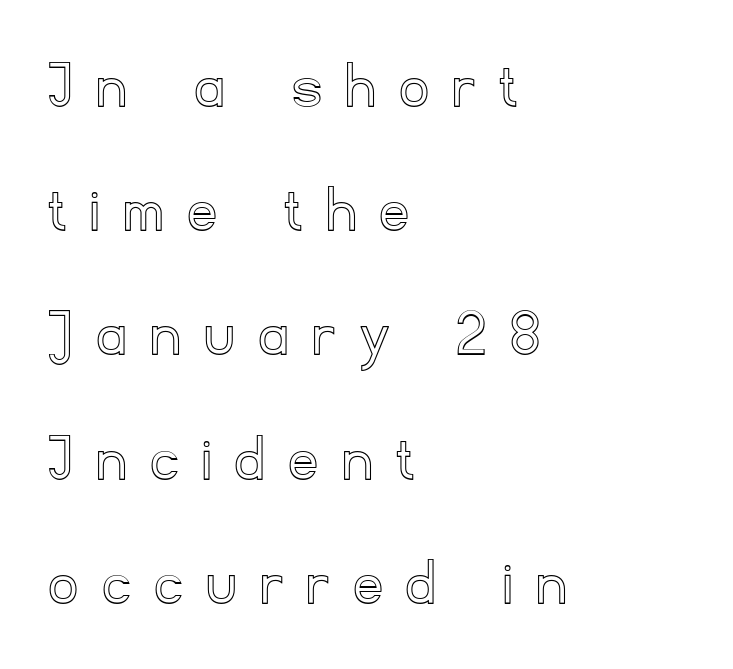
{"italic": "no", "width": "normal", "x_height": "small", "monospaced": "no", "underline": "no", "align": "left", "line_spacing_ratio": 1.8, "letter_spacing": "wide", "letter_spacing_em": 0.37, "glyph_px": 69}
